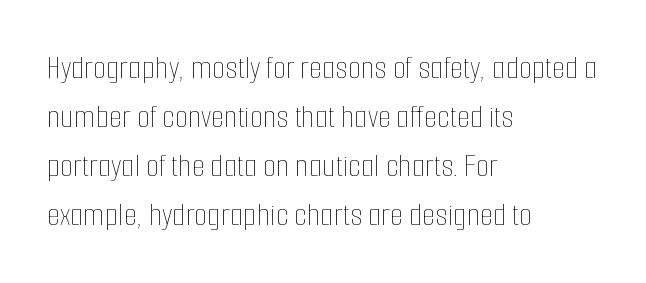
Compared with typical paragraphs, the rows here are spaced about the same. A typesetter would call this proportional, since set widths differ per character. Weight: not bold — regular or lighter. Between one letter and the next there's only the usual sliver of space.
